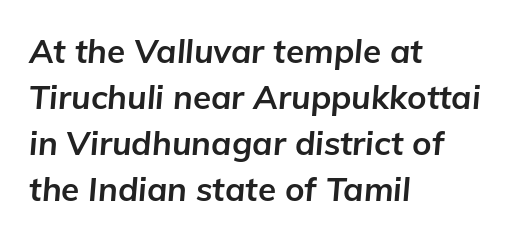
{"italic": "yes", "lean": "right", "slant_degrees": 5, "bold": "yes", "weight": "bold", "width": "normal", "stroke_contrast": "low", "x_height": "medium", "monospaced": "no", "underline": "no", "align": "left", "line_spacing": "normal", "line_spacing_ratio": 1.39, "letter_spacing": "normal", "letter_spacing_em": 0.0, "glyph_px": 33}
